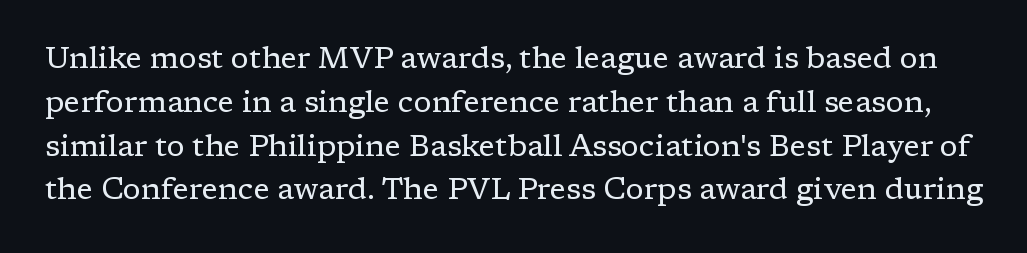
Q: Is the text bold? A: No.
Q: Is the text italic (slanted)? A: No, it is upright.
Q: Is the typeface a serif or a sans-serif typeface? A: Serif.
Q: Is the text underlined? A: No.
Q: Is the spacing between letters normal or unusually wide? A: Normal.
Q: Is the spacing between lines tight, normal or loose? A: Normal.
Q: Width (condensed, normal, or wide)? A: Normal.
Q: Stroke contrast? A: Low.
Q: x-height? A: Medium.
Q: Monospaced? A: No.
